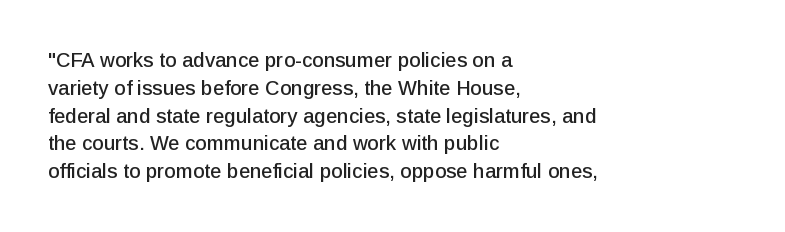
Q: Is the text italic (slanted)? A: No, it is upright.
Q: Is the text underlined? A: No.
Q: How is the paragraph aligned? A: Left-aligned.
Q: Is the spacing between letters normal or unusually wide? A: Normal.
Q: Is the spacing between lines tight, normal or loose? A: Normal.
